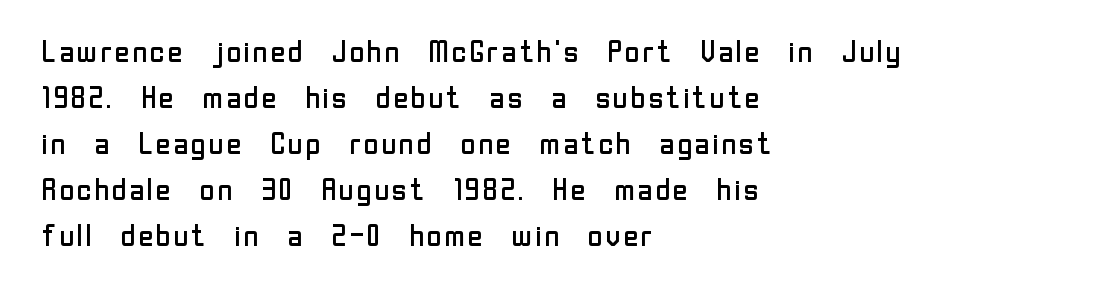
Q: Is the text bold? A: No.
Q: Is the text italic (slanted)? A: No, it is upright.
Q: Is the typeface a serif or a sans-serif typeface? A: Sans-serif.
Q: Is the text underlined? A: No.
Q: How is the paragraph aligned? A: Left-aligned.
Q: Is the spacing between letters normal or unusually wide? A: Normal.
Q: Is the spacing between lines tight, normal or loose? A: Normal.
Q: Width (condensed, normal, or wide)? A: Normal.
Q: Stroke contrast? A: Low.
Q: x-height? A: Medium.
Q: Monospaced? A: No.
